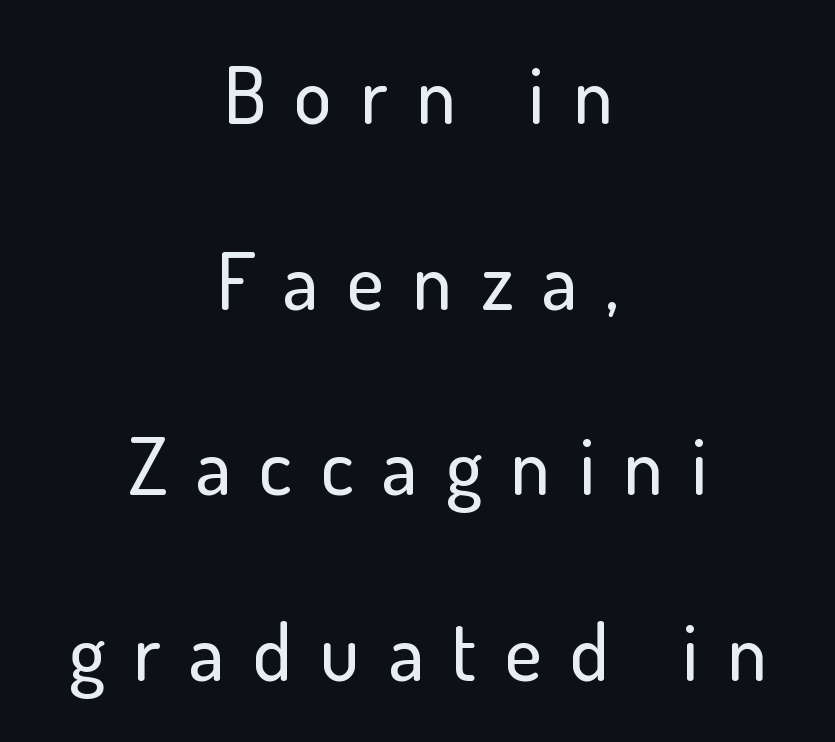
The image shows 79 px sans-serif type, upright; set centered, loose line spacing (2.35x), unusually wide letter spacing (+0.36 em), not underlined; low stroke contrast and a small x-height.
